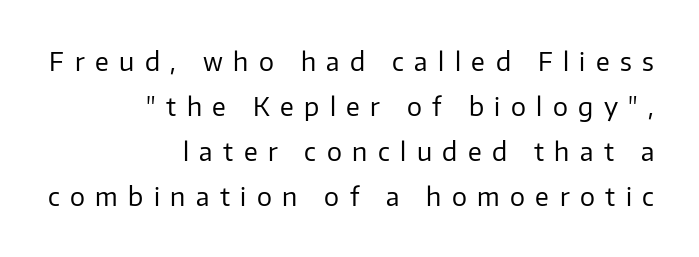
Q: Is the text bold? A: No.
Q: Is the text italic (slanted)? A: No, it is upright.
Q: Is the text underlined? A: No.
Q: How is the paragraph aligned? A: Right-aligned.
Q: Is the spacing between letters normal or unusually wide? A: Unusually wide.
